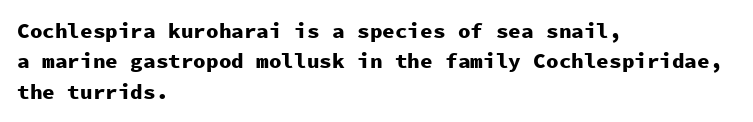
Notice how the stems are strictly vertical — no italics here. These words are printed bold, with thick strokes throughout. Leading: standard. You could call the tracking neutral — neither tight nor loose. The rendering anchors every line to the left-hand side. The words here are not underlined.
